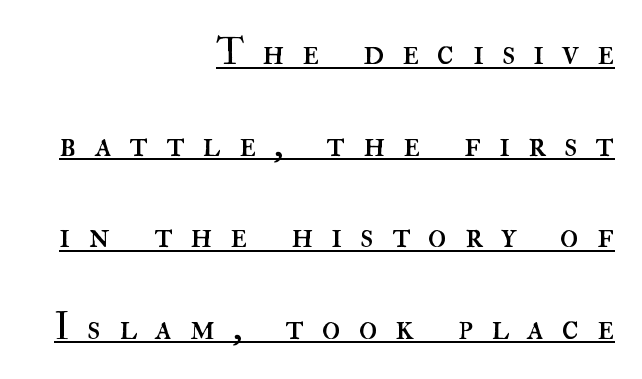
Q: Is the text bold? A: No.
Q: Is the text italic (slanted)? A: No, it is upright.
Q: Is the text underlined? A: Yes.
Q: How is the paragraph aligned? A: Right-aligned.
Q: Is the spacing between letters normal or unusually wide? A: Unusually wide.
Q: Is the spacing between lines tight, normal or loose? A: Loose.
Q: Width (condensed, normal, or wide)? A: Normal.
Q: Stroke contrast? A: High.
Q: x-height? A: Small.
Q: Monospaced? A: No.
